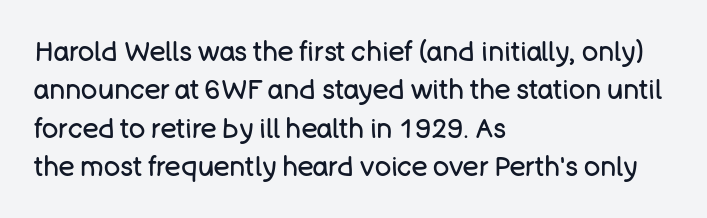
The image shows 27 px text type, upright; set left-aligned, normal line spacing (1.42x), normal letter spacing, not underlined.
